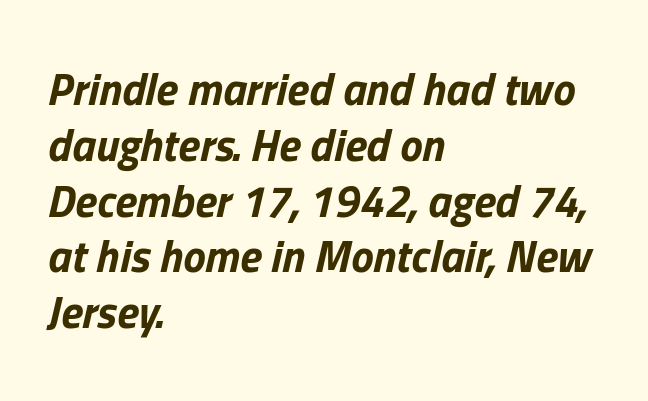
Q: Is the text bold? A: Yes.
Q: Is the text italic (slanted)? A: Yes, it leans right by about 13 degrees.
Q: Is the text underlined? A: No.
Q: How is the paragraph aligned? A: Left-aligned.
Q: Is the spacing between letters normal or unusually wide? A: Normal.
Q: Width (condensed, normal, or wide)? A: Normal.
Q: Stroke contrast? A: Low.
Q: x-height? A: Medium.
Q: Monospaced? A: No.
